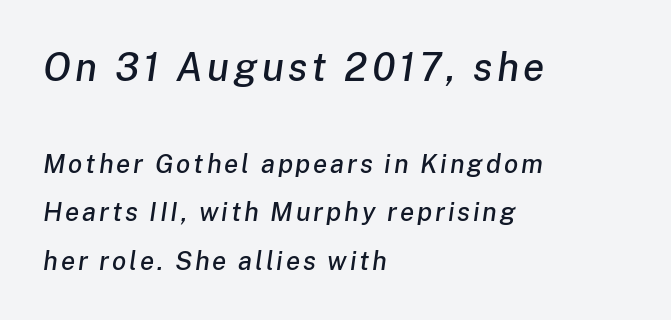
The image shows 39 px text type, italic (leaning right); set left-aligned, line spacing 1.88x, not underlined; the first (top) block is 1.5x larger; low stroke contrast and a medium x-height.
